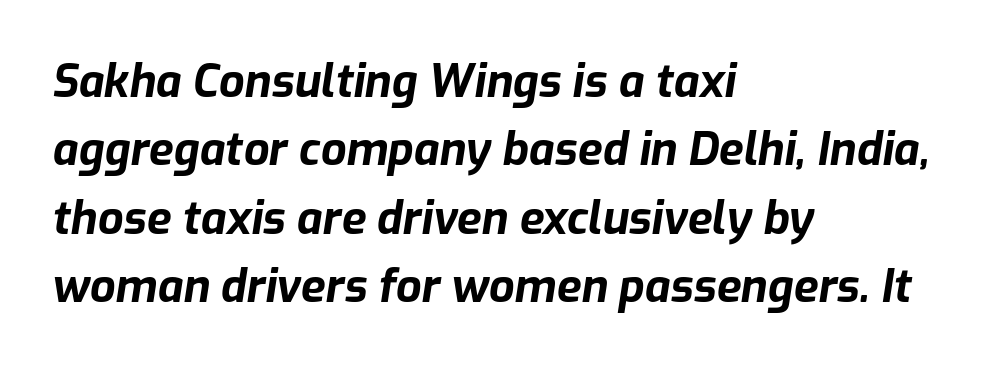
{"italic": "yes", "lean": "right", "slant_degrees": 9, "bold": "yes", "weight": "bold", "width": "normal", "stroke_contrast": "low", "x_height": "medium", "monospaced": "no", "underline": "no", "align": "left", "line_spacing": "normal", "line_spacing_ratio": 1.52, "letter_spacing": "normal", "letter_spacing_em": 0.0, "glyph_px": 45}
